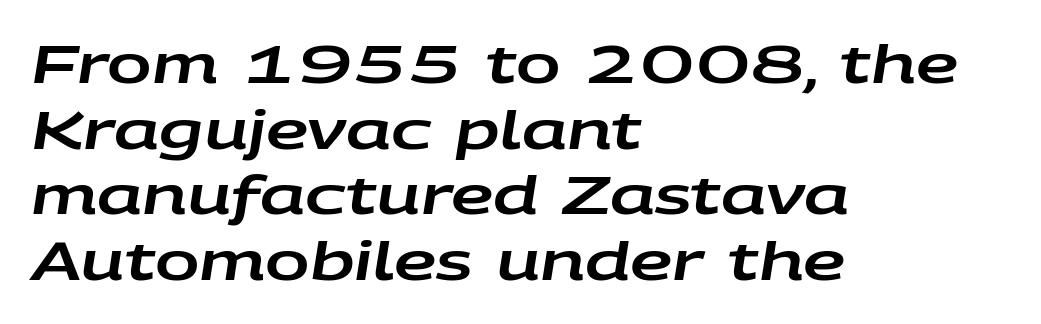
The image shows 53 px wide type, italic (leaning right); set left-aligned, line spacing 1.24x, normal letter spacing, not underlined; low stroke contrast and a large x-height.
